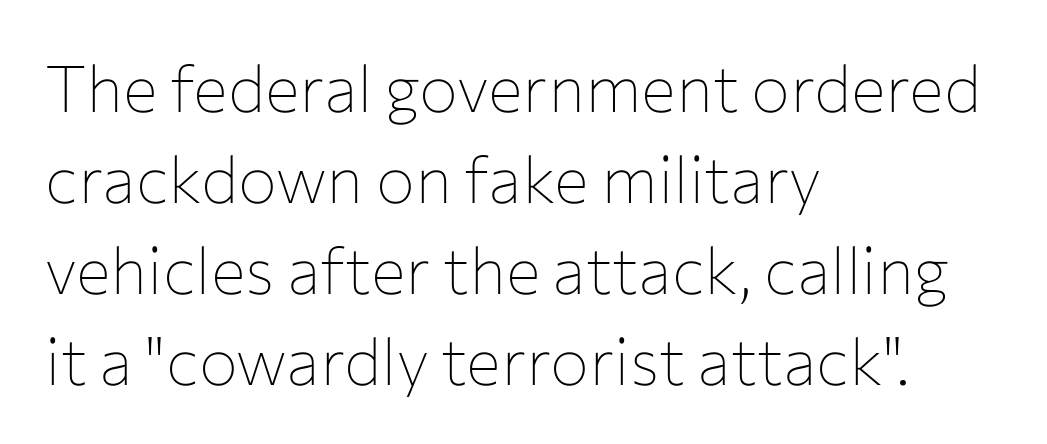
The image shows 65 px thin sans-serif type, upright; set left-aligned, normal line spacing (1.4x), normal letter spacing, not underlined; low stroke contrast and a medium x-height.
